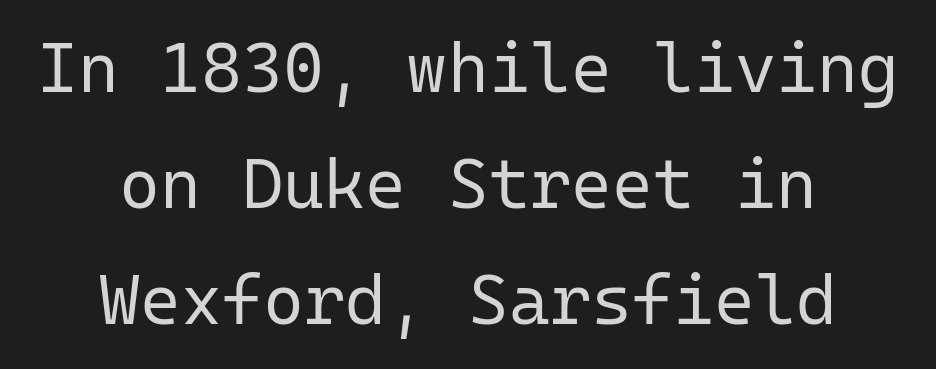
Does the copy run flush right? No — it is centered line by line. Examine the stroke ends and you'll find no serifs. Honestly, the row spacing looks completely unremarkable. Bold? No — there's no thickening of the strokes. Just letters on the line, the space beneath them empty.
